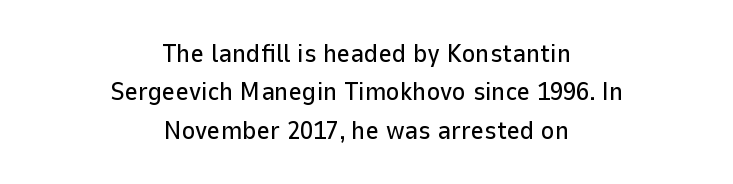
The image shows 26 px text type, upright; set centered, normal line spacing (1.48x), normal letter spacing, not underlined.
